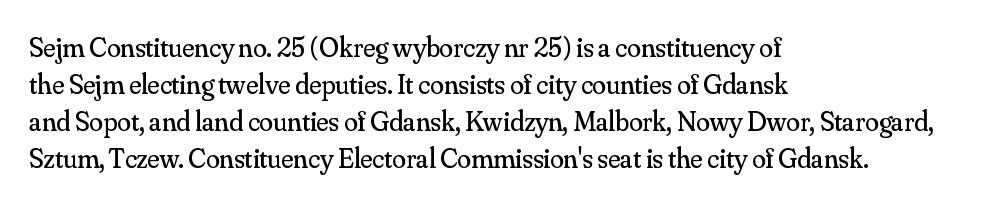
{"serif": "yes", "italic": "no", "bold": "no", "weight": "regular", "width": "normal", "stroke_contrast": "medium", "x_height": "small", "monospaced": "no", "underline": "no", "align": "left", "line_spacing": "normal", "line_spacing_ratio": 1.32, "letter_spacing": "normal", "letter_spacing_em": 0.0, "glyph_px": 28}
